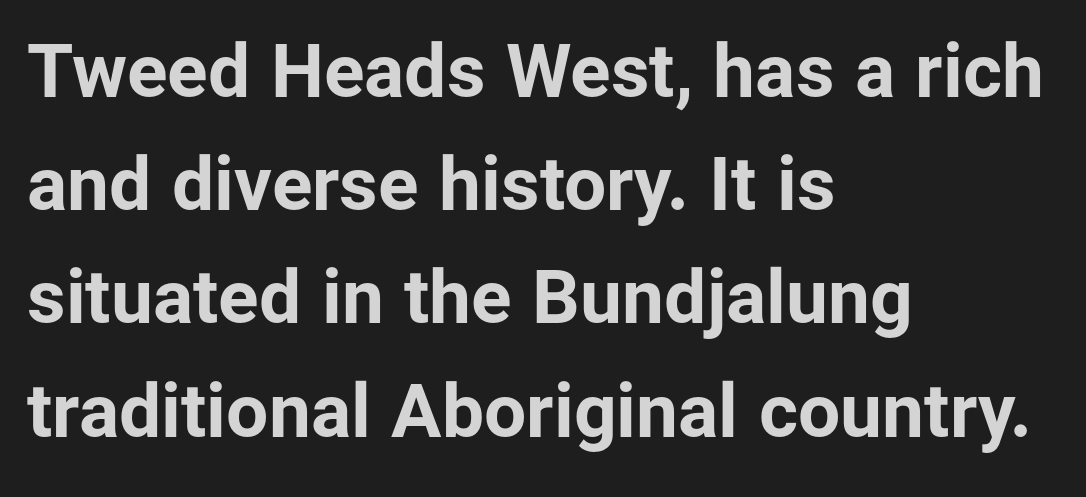
The passage shown is typed in a proportional face where columns would drift. Inter-character spacing is left at the font's built-in metrics. The letters are bold, with thick, heavy strokes. Nope, not italic — everything's standing straight.
